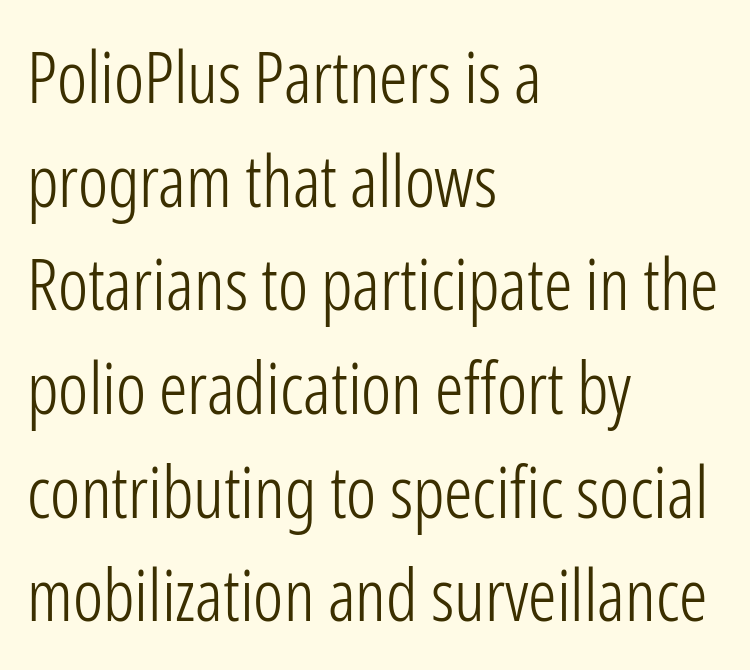
Q: Is the text bold? A: No.
Q: Is the text italic (slanted)? A: No, it is upright.
Q: Is the typeface a serif or a sans-serif typeface? A: Sans-serif.
Q: Is the text underlined? A: No.
Q: How is the paragraph aligned? A: Left-aligned.
Q: Is the spacing between letters normal or unusually wide? A: Normal.
Q: Is the spacing between lines tight, normal or loose? A: Normal.
Q: Width (condensed, normal, or wide)? A: Condensed.
Q: Stroke contrast? A: Low.
Q: x-height? A: Medium.
Q: Monospaced? A: No.
